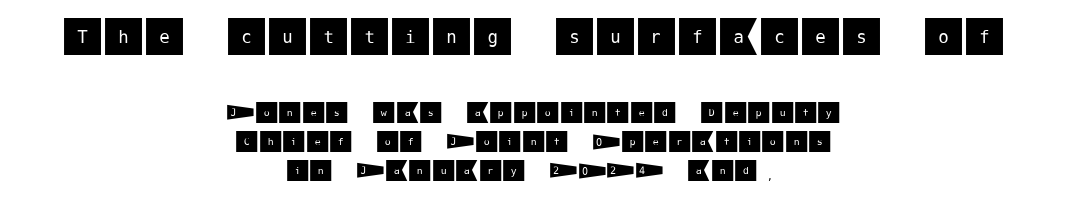
If you squint, the top block still reads clearly — it's the larger of the two. Layout note: lines centered. Compared with typical body copy, the letter spacing here is the same. In terms of letterform style, serifs are entirely absent. Has an underline been added? It has not.
